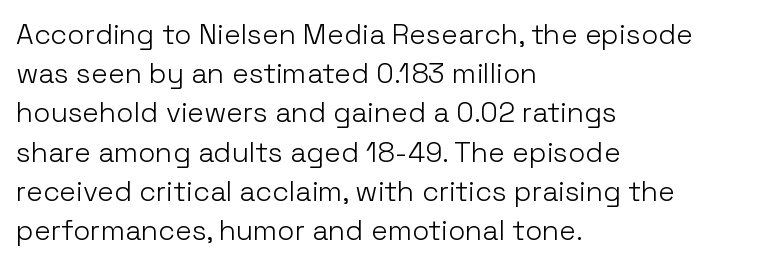
The image shows 28 px light sans-serif type, upright; set left-aligned, normal line spacing (1.4x), normal letter spacing, not underlined; low stroke contrast and a medium x-height.
